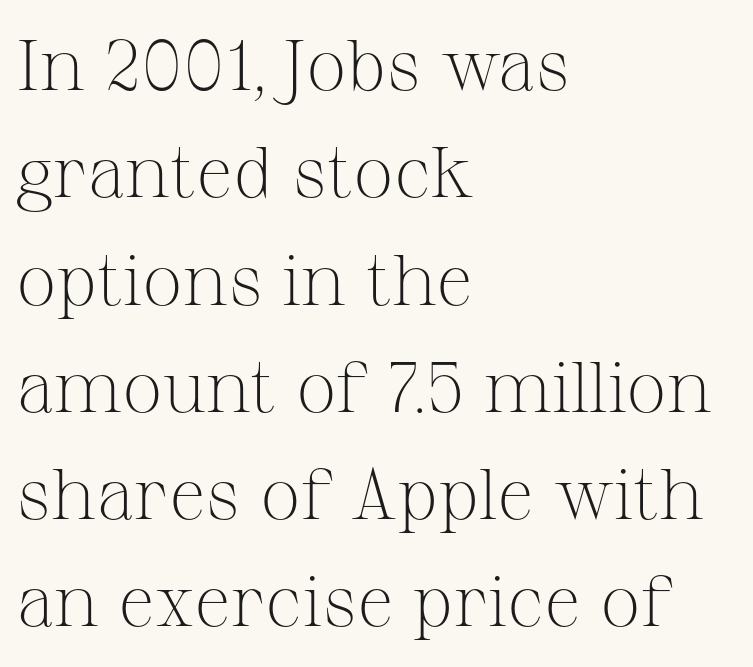
The lettering holds an erect, upright posture throughout. Look at the tracking — it's just the regular setting, nothing added. A quiet, ordinary-to-light weight characterises the typeface. Typeset ragged right — the left edge is the straight one. Baseline-to-baseline distance is the conventional proportion of letter height.
